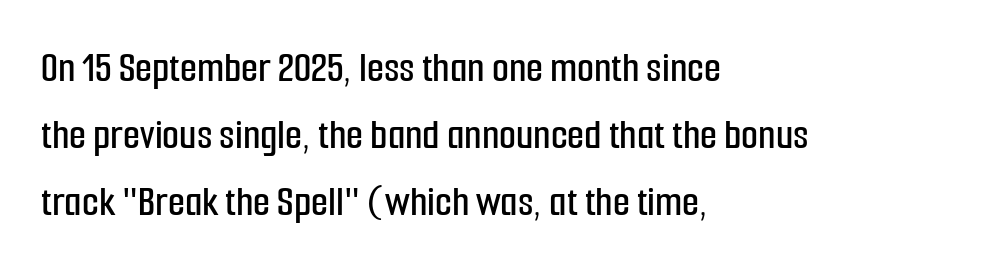
{"serif": "no", "italic": "no", "width": "condensed", "stroke_contrast": "low", "x_height": "medium", "monospaced": "no", "underline": "no", "align": "left", "line_spacing": "normal", "line_spacing_ratio": 1.52, "letter_spacing": "normal", "letter_spacing_em": 0.0, "glyph_px": 44}
